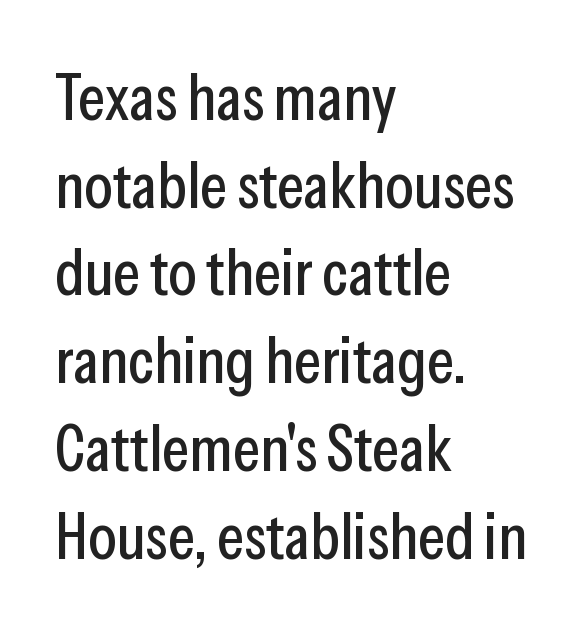
{"serif": "no", "italic": "no", "width": "condensed", "stroke_contrast": "low", "x_height": "medium", "monospaced": "no", "underline": "no", "align": "left", "line_spacing": "normal", "line_spacing_ratio": 1.35, "letter_spacing": "normal", "letter_spacing_em": 0.0, "glyph_px": 65}
